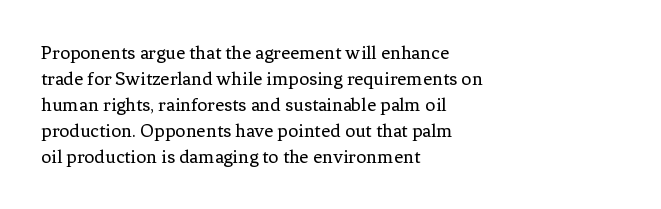
The image shows 20 px text type, upright; set left-aligned, normal line spacing (1.3x), normal letter spacing, not underlined.
